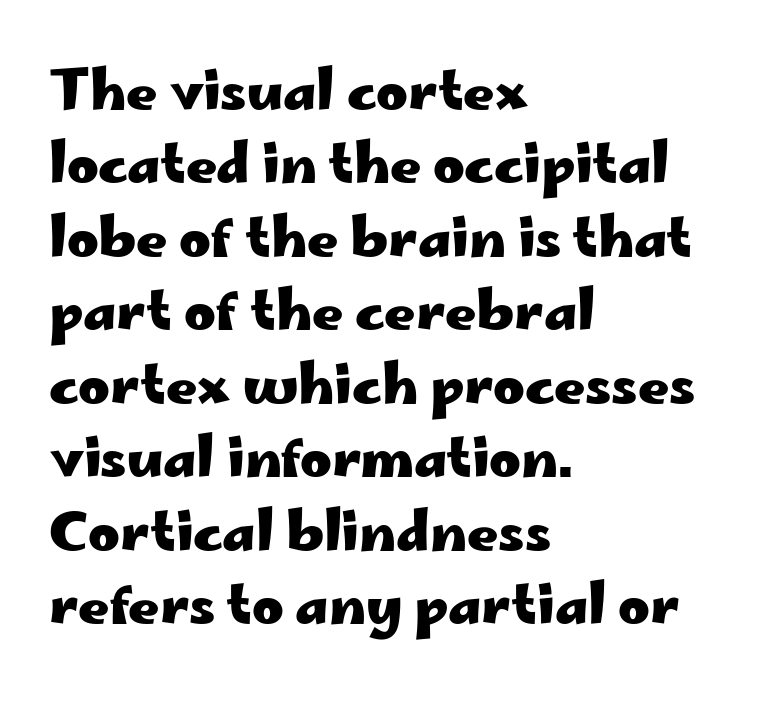
The image shows 54 px heavy, wide sans-serif type, upright; set left-aligned, normal line spacing (1.36x), normal letter spacing, not underlined; low stroke contrast and a small x-height.
